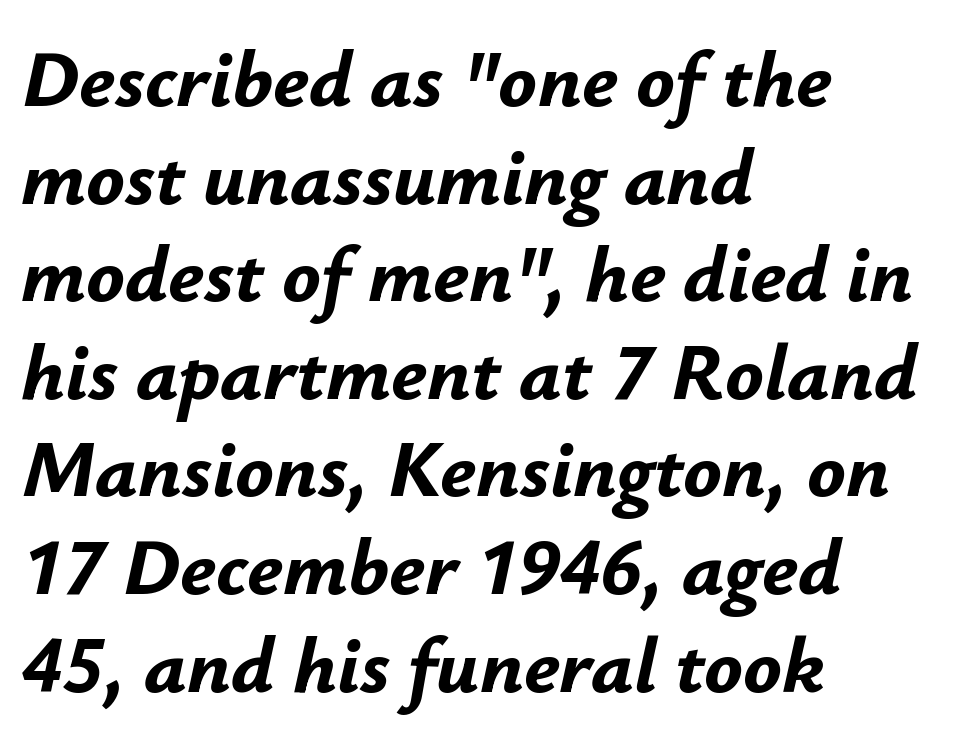
{"italic": "yes", "lean": "right", "slant_degrees": 12, "bold": "yes", "weight": "bold", "width": "normal", "stroke_contrast": "low", "x_height": "small", "monospaced": "no", "underline": "no", "align": "left", "line_spacing_ratio": 1.22, "letter_spacing": "normal", "letter_spacing_em": 0.0, "glyph_px": 80}
